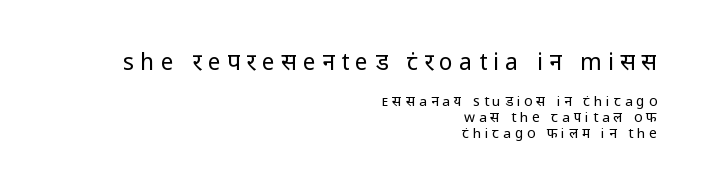
{"italic": "no", "bold": "no", "underline": "no", "align": "right", "line_spacing": "tight", "line_spacing_ratio": 1.13, "letter_spacing": "wide", "letter_spacing_em": 0.27, "larger_block": "first", "size_ratio": 1.64, "glyph_px": 23}
